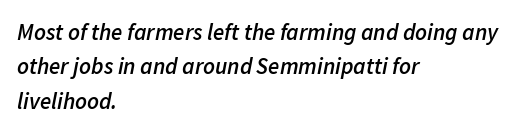
{"italic": "yes", "lean": "right", "slant_degrees": 11, "bold": "semi", "underline": "no", "align": "left", "line_spacing": "normal", "line_spacing_ratio": 1.5, "letter_spacing": "normal", "letter_spacing_em": 0.0, "glyph_px": 23}
